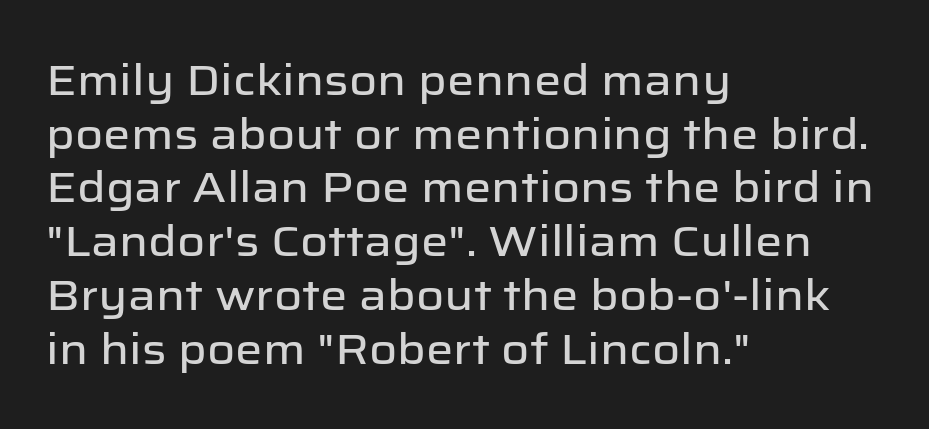
Q: Is the text italic (slanted)? A: No, it is upright.
Q: Is the typeface a serif or a sans-serif typeface? A: Sans-serif.
Q: Is the text underlined? A: No.
Q: How is the paragraph aligned? A: Left-aligned.
Q: Is the spacing between letters normal or unusually wide? A: Normal.
Q: Is the spacing between lines tight, normal or loose? A: Normal.
Q: Width (condensed, normal, or wide)? A: Normal.
Q: Stroke contrast? A: Low.
Q: x-height? A: Medium.
Q: Monospaced? A: No.
